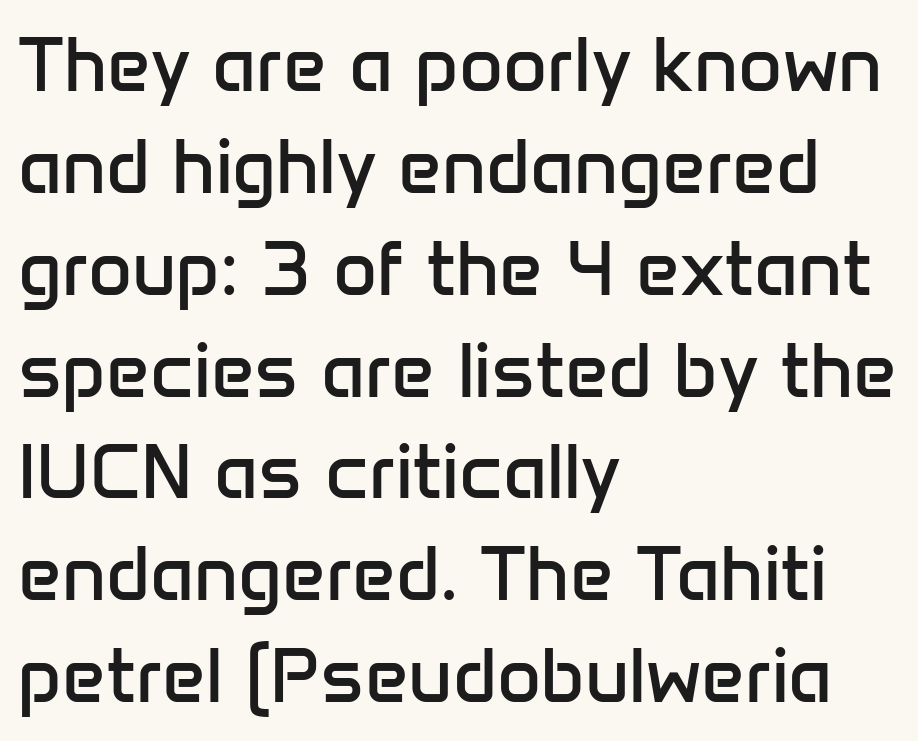
The image shows 76 px regular-weight sans-serif type, upright; set left-aligned, normal line spacing (1.34x), normal letter spacing, not underlined; low stroke contrast and a medium x-height.
